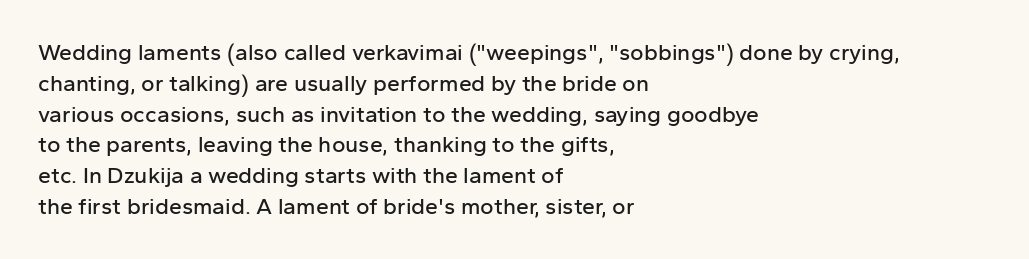
Q: Is the text italic (slanted)? A: No, it is upright.
Q: Is the text underlined? A: No.
Q: How is the paragraph aligned? A: Left-aligned.
Q: Is the spacing between letters normal or unusually wide? A: Normal.
Q: Is the spacing between lines tight, normal or loose? A: Normal.
